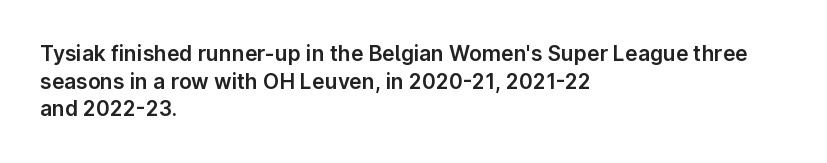
{"italic": "no", "underline": "no", "align": "left", "line_spacing": "normal", "line_spacing_ratio": 1.31, "letter_spacing": "normal", "letter_spacing_em": 0.0, "glyph_px": 21}
